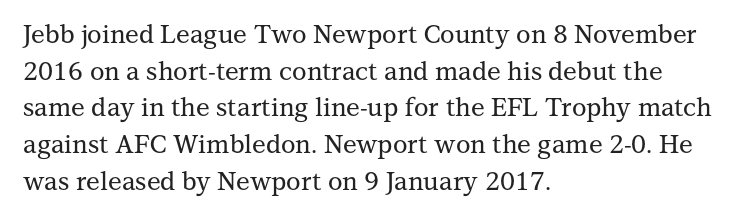
The letters stand straight up with perfectly vertical stems. The tracking reads as untouched default to a designer's eye. Vertical spacing — default. All the whitespace from short lines collects on the right. Bare-footed words on every line.
